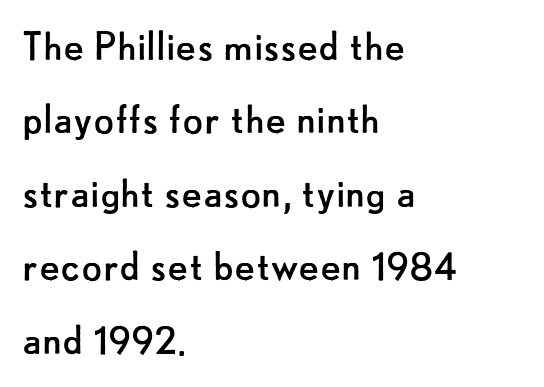
Q: Is the text bold? A: No.
Q: Is the text italic (slanted)? A: No, it is upright.
Q: Is the typeface a serif or a sans-serif typeface? A: Sans-serif.
Q: Is the text underlined? A: No.
Q: How is the paragraph aligned? A: Left-aligned.
Q: Is the spacing between letters normal or unusually wide? A: Normal.
Q: Is the spacing between lines tight, normal or loose? A: Normal.
Q: Width (condensed, normal, or wide)? A: Normal.
Q: Stroke contrast? A: Low.
Q: x-height? A: Small.
Q: Monospaced? A: No.
